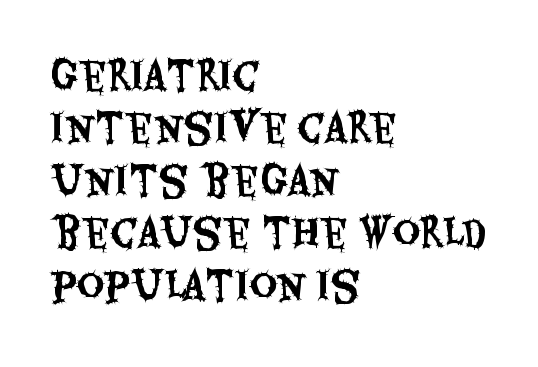
Look at the tracking — it's just the regular setting, nothing added. The lines in this sample share a left origin and differ only in where they stop. The letters stand upright; this is a roman face. Any mark beneath the type? The region is blank.
